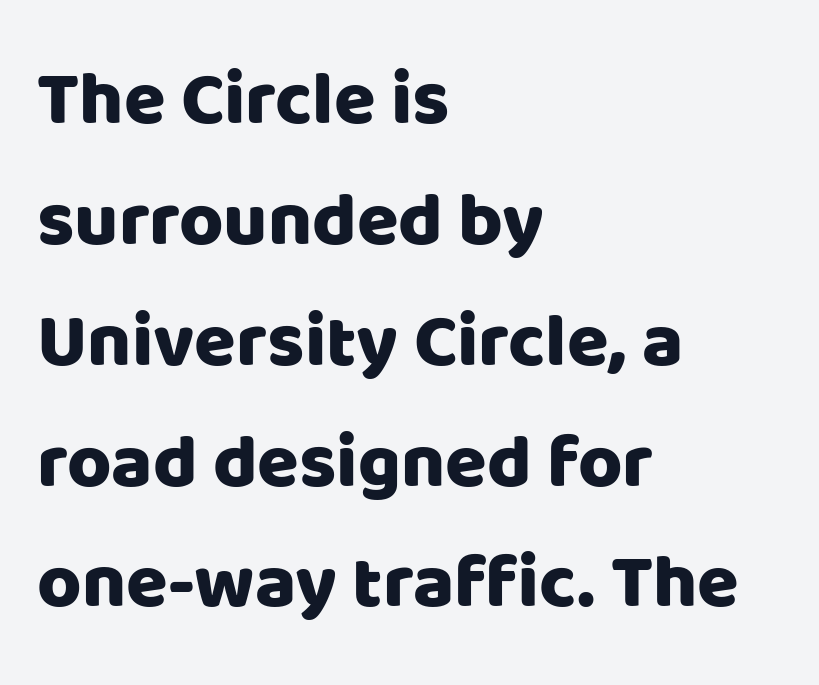
The image shows 76 px sans-serif type, upright; set left-aligned, normal line spacing (1.59x), normal letter spacing, not underlined; low stroke contrast and a large x-height.
